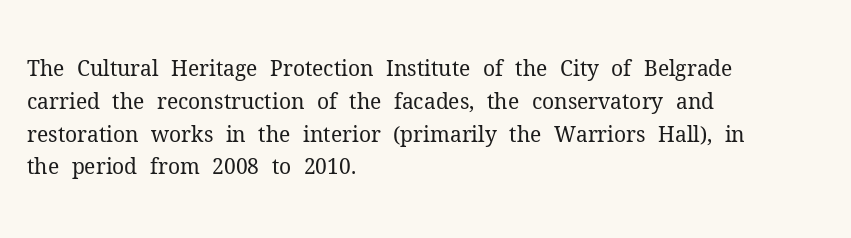
{"italic": "no", "bold": "no", "underline": "no", "align": "left", "line_spacing": "normal", "line_spacing_ratio": 1.56, "letter_spacing": "normal", "letter_spacing_em": 0.0, "glyph_px": 21}
